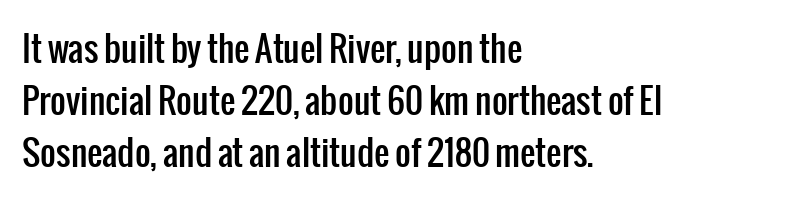
Q: Is the text italic (slanted)? A: No, it is upright.
Q: Is the typeface a serif or a sans-serif typeface? A: Sans-serif.
Q: Is the text underlined? A: No.
Q: How is the paragraph aligned? A: Left-aligned.
Q: Is the spacing between letters normal or unusually wide? A: Normal.
Q: Is the spacing between lines tight, normal or loose? A: Normal.
Q: Width (condensed, normal, or wide)? A: Condensed.
Q: Stroke contrast? A: Low.
Q: x-height? A: Medium.
Q: Monospaced? A: No.
